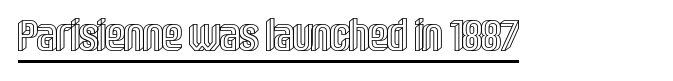
Q: Is the text italic (slanted)? A: No, it is upright.
Q: Is the text underlined? A: Yes.
Q: Is the spacing between letters normal or unusually wide? A: Normal.
Q: Width (condensed, normal, or wide)? A: Condensed.
Q: x-height? A: Large.
Q: Monospaced? A: No.
